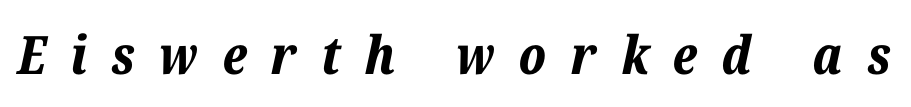
Bold? Absolutely — the strokes are thick and heavy. The text carries the slant typical of an italic or oblique font. How are the letters spaced? Widely, with obvious added tracking. Bare-footed words on every line. The letters advance in unequal steps, a hallmark of proportional type.
